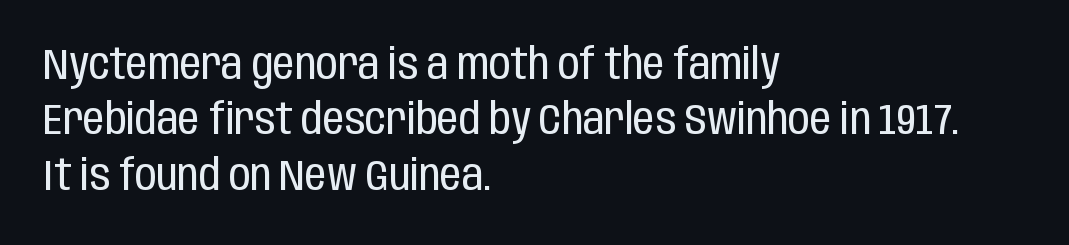
The image shows 43 px regular-weight, condensed sans-serif type, upright; set left-aligned, normal line spacing (1.29x), normal letter spacing, not underlined; low stroke contrast and a large x-height.
